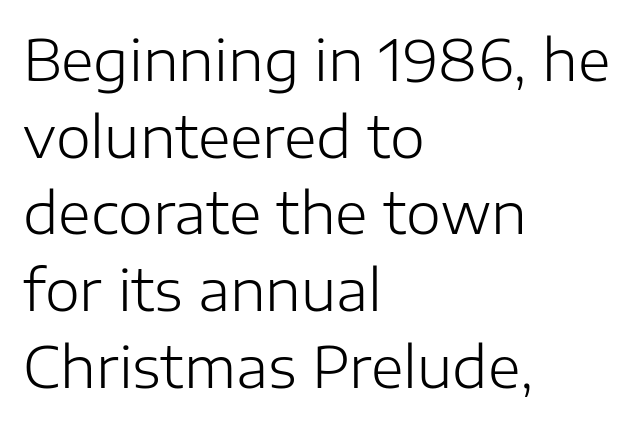
Q: Is the text bold? A: No.
Q: Is the text italic (slanted)? A: No, it is upright.
Q: Is the typeface a serif or a sans-serif typeface? A: Sans-serif.
Q: Is the text underlined? A: No.
Q: How is the paragraph aligned? A: Left-aligned.
Q: Is the spacing between letters normal or unusually wide? A: Normal.
Q: Is the spacing between lines tight, normal or loose? A: Normal.
Q: Width (condensed, normal, or wide)? A: Normal.
Q: Stroke contrast? A: Low.
Q: x-height? A: Medium.
Q: Monospaced? A: No.
